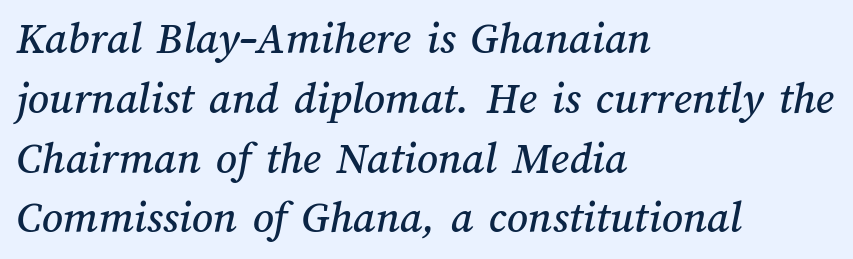
{"width": "normal", "stroke_contrast": "medium", "x_height": "medium", "monospaced": "no", "underline": "no", "align": "left", "line_spacing": "normal", "line_spacing_ratio": 1.3, "letter_spacing": "normal", "letter_spacing_em": 0.0, "glyph_px": 46}
